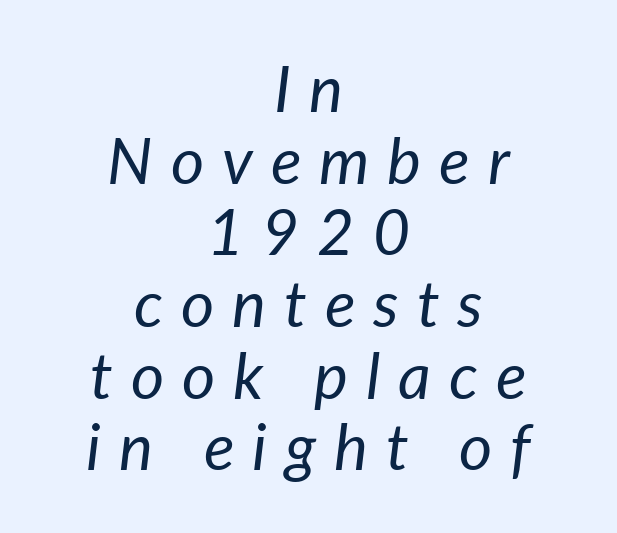
The image shows 64 px regular-weight type, italic (leaning right); set centered, tight line spacing (1.12x), unusually wide letter spacing (+0.28 em), not underlined; low stroke contrast and a medium x-height.
